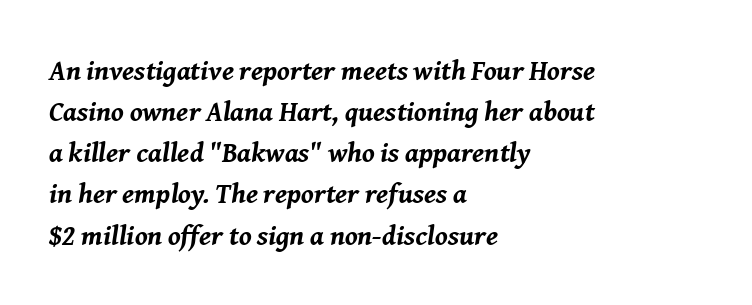
Q: Is the text bold? A: Yes.
Q: Is the text italic (slanted)? A: Yes, it leans right by about 8 degrees.
Q: Is the text underlined? A: No.
Q: How is the paragraph aligned? A: Left-aligned.
Q: Is the spacing between letters normal or unusually wide? A: Normal.
Q: Is the spacing between lines tight, normal or loose? A: Normal.
Q: Width (condensed, normal, or wide)? A: Normal.
Q: Stroke contrast? A: Medium.
Q: x-height? A: Medium.
Q: Monospaced? A: No.
